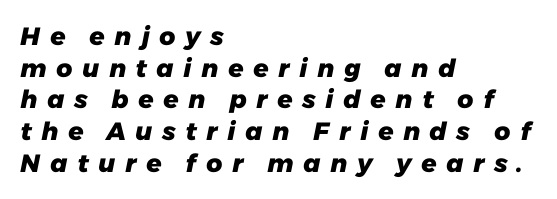
Successive baselines arrive at the customary interval. Glance below the letters and you will spot only blank space. The lines are quadded left. The letterforms stand isolated, each surrounded by extra space.
